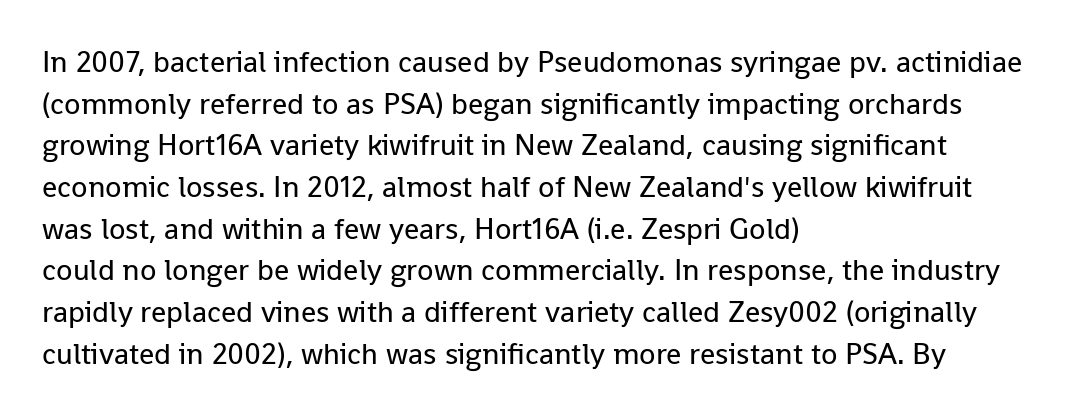
Is there any slant? The stems are plumb. No chunkiness to these letters — they're not bold. The glyphs in this specimen are sans serif. These lines keep a tight, regular rhythm from letter to letter. A normal amount of white space separates one row of letters from the next.
